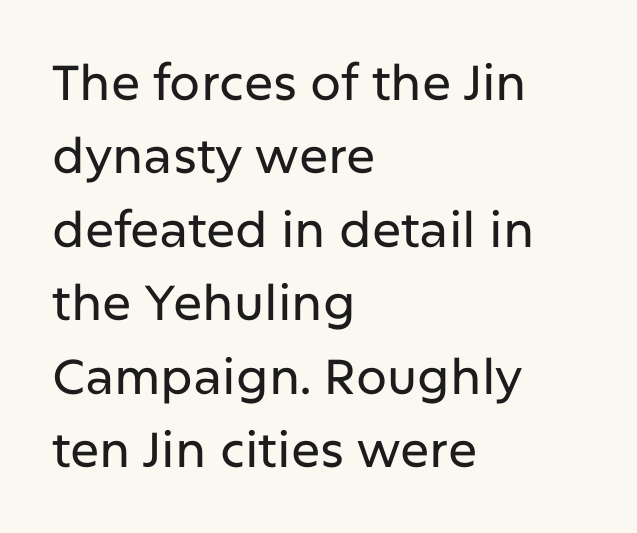
{"serif": "no", "italic": "no", "width": "normal", "stroke_contrast": "low", "x_height": "medium", "monospaced": "no", "underline": "no", "align": "left", "line_spacing": "normal", "line_spacing_ratio": 1.5, "letter_spacing": "normal", "letter_spacing_em": 0.0, "glyph_px": 49}
